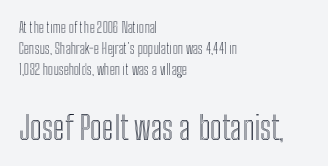
Posture: vertical. A typesetter would call this leading conventional body-copy spacing. Bigger letters appear in the bottom chunk; the top chunk is reduced. The typesetter chose a ragged-right arrangement here.
